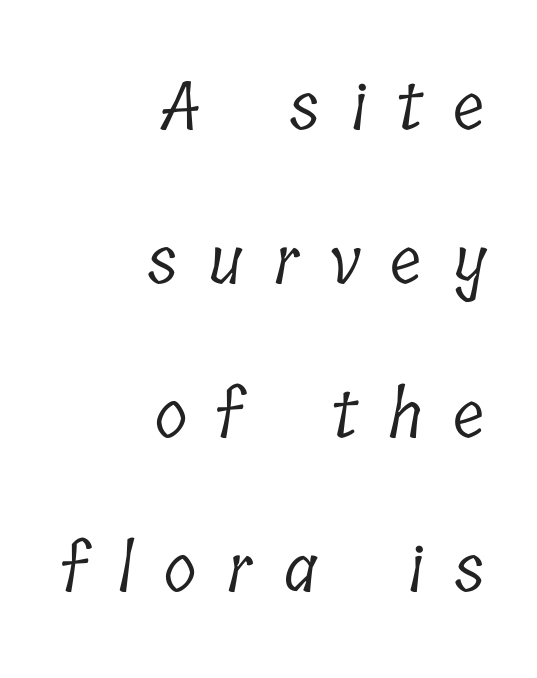
Q: Is the text bold? A: No.
Q: Is the typeface a serif or a sans-serif typeface? A: Serif.
Q: Is the text underlined? A: No.
Q: How is the paragraph aligned? A: Right-aligned.
Q: Is the spacing between letters normal or unusually wide? A: Unusually wide.
Q: Is the spacing between lines tight, normal or loose? A: Loose.
Q: Width (condensed, normal, or wide)? A: Condensed.
Q: Stroke contrast? A: Low.
Q: x-height? A: Medium.
Q: Monospaced? A: No.
